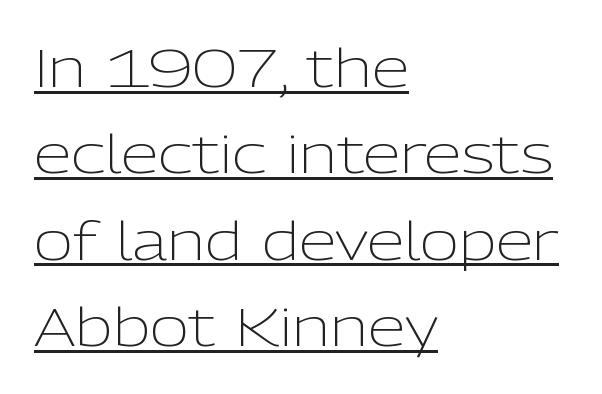
{"serif": "no", "italic": "no", "bold": "no", "weight": "light", "width": "normal", "stroke_contrast": "low", "x_height": "medium", "monospaced": "no", "underline": "yes", "align": "left", "line_spacing": "normal", "line_spacing_ratio": 1.6, "letter_spacing": "normal", "letter_spacing_em": 0.0, "glyph_px": 54}
